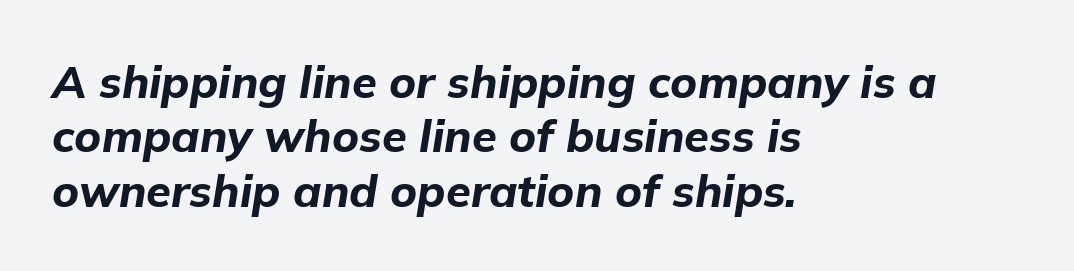
Q: Is the text bold? A: Yes.
Q: Is the text italic (slanted)? A: Yes, it leans right by about 9 degrees.
Q: Is the text underlined? A: No.
Q: How is the paragraph aligned? A: Left-aligned.
Q: Is the spacing between letters normal or unusually wide? A: Normal.
Q: Width (condensed, normal, or wide)? A: Normal.
Q: Stroke contrast? A: Low.
Q: x-height? A: Medium.
Q: Monospaced? A: No.
